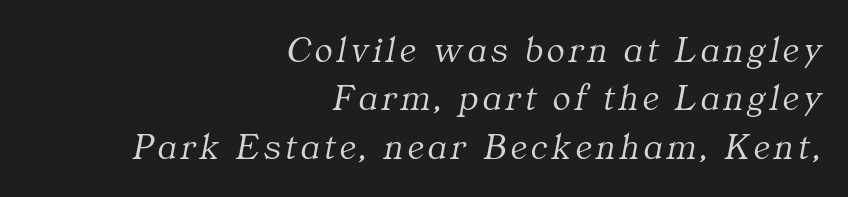
{"serif": "yes", "italic": "yes", "lean": "right", "slant_degrees": 11, "bold": "no", "weight": "light", "width": "normal", "stroke_contrast": "medium", "x_height": "medium", "monospaced": "no", "underline": "no", "align": "right", "line_spacing": "normal", "line_spacing_ratio": 1.31, "glyph_px": 37}
